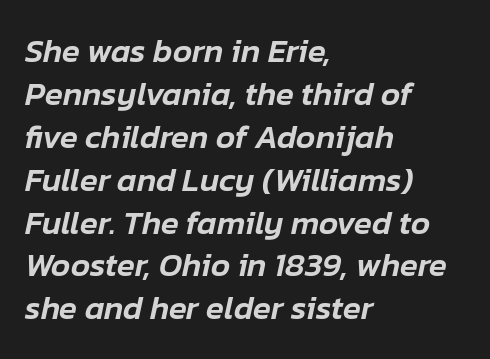
Q: Is the text italic (slanted)? A: Yes, it leans right by about 12 degrees.
Q: Is the text underlined? A: No.
Q: How is the paragraph aligned? A: Left-aligned.
Q: Is the spacing between letters normal or unusually wide? A: Normal.
Q: Is the spacing between lines tight, normal or loose? A: Normal.
Q: Width (condensed, normal, or wide)? A: Normal.
Q: Stroke contrast? A: Low.
Q: x-height? A: Medium.
Q: Monospaced? A: No.
